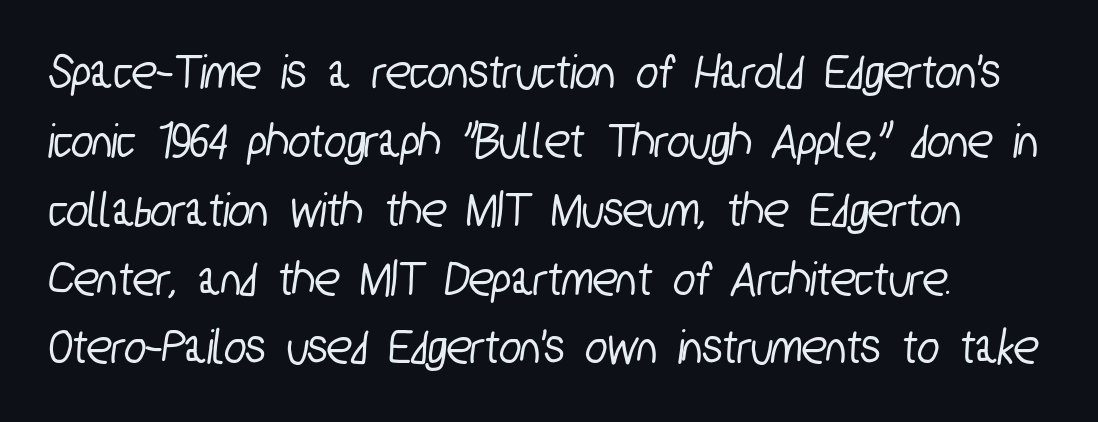
Typeset ragged right — the left edge is the straight one. Rule under the text: the space is simply empty. Character widths vary here, with narrow letters taking less room than wide ones. This sample uses a sans-serif face. A typesetter would call this zero additional tracking. Successive baselines arrive at the customary interval.
